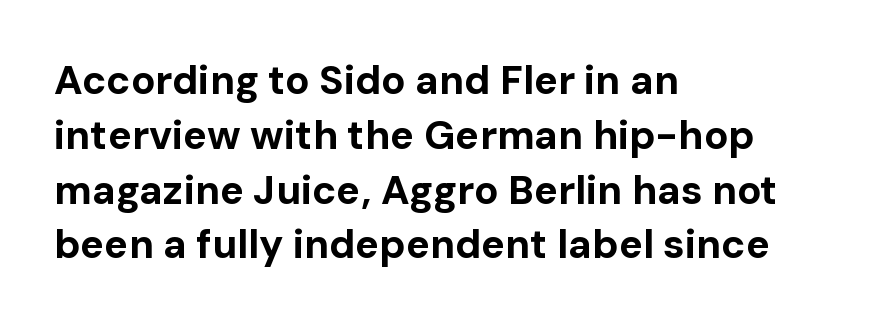
The image shows 40 px bold sans-serif type, upright; set left-aligned, normal line spacing (1.37x), normal letter spacing, not underlined; low stroke contrast and a medium x-height.
